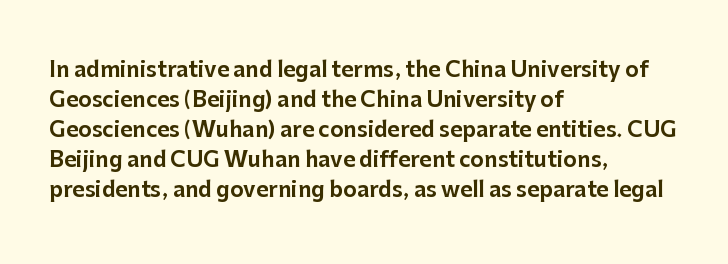
Q: Is the text italic (slanted)? A: No, it is upright.
Q: Is the text underlined? A: No.
Q: How is the paragraph aligned? A: Left-aligned.
Q: Is the spacing between letters normal or unusually wide? A: Normal.
Q: Is the spacing between lines tight, normal or loose? A: Normal.
